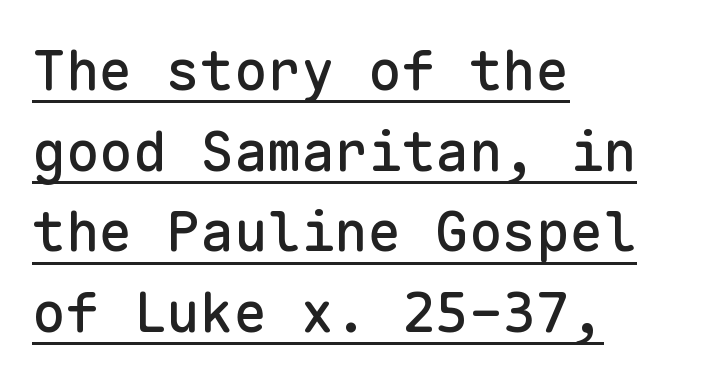
Q: Is the text italic (slanted)? A: No, it is upright.
Q: Is the typeface a serif or a sans-serif typeface? A: Sans-serif.
Q: Is the text underlined? A: Yes.
Q: How is the paragraph aligned? A: Left-aligned.
Q: Is the spacing between letters normal or unusually wide? A: Normal.
Q: Is the spacing between lines tight, normal or loose? A: Normal.
Q: Width (condensed, normal, or wide)? A: Normal.
Q: Stroke contrast? A: Low.
Q: x-height? A: Medium.
Q: Monospaced? A: Yes.
